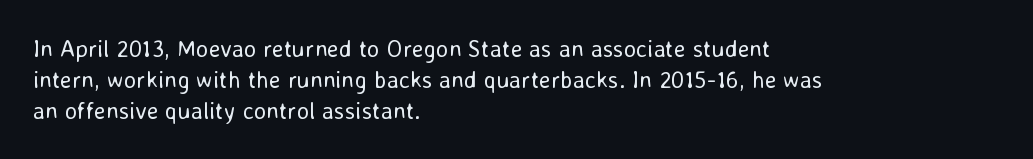
The image shows 24 px text type, upright; set left-aligned, normal line spacing (1.3x), normal letter spacing, not underlined.
